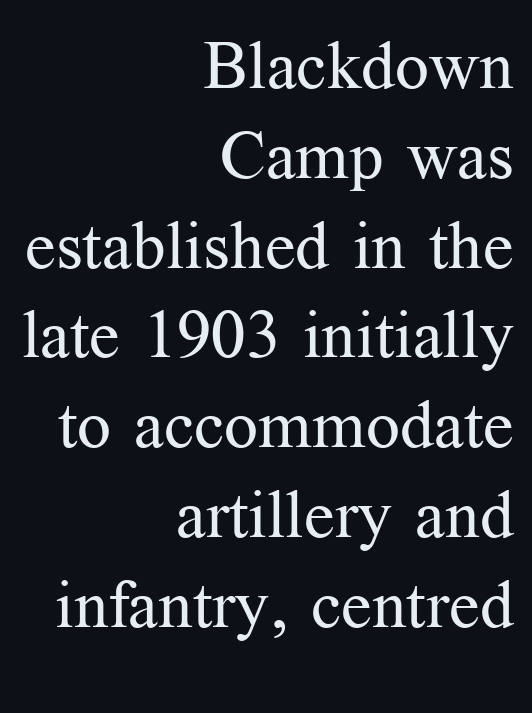
The image shows 67 px regular-weight serif type, upright; set right-aligned, normal line spacing (1.34x), normal letter spacing, not underlined; medium stroke contrast and a medium x-height.
